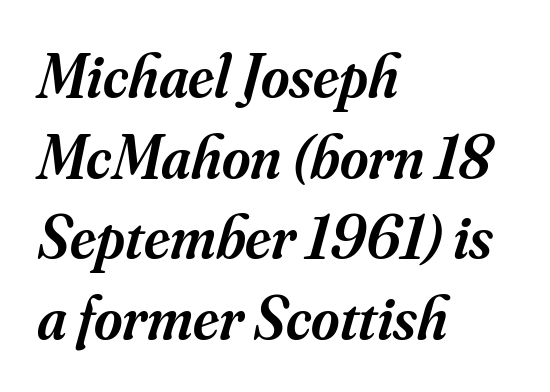
How heavy is the stroke? Medium-heavy — a semibold, shy of bold. Evenly set lines give the paragraph a standard silhouette. Honestly, there is no underline to notice here at all. The face used here is proportionally spaced, like ordinary book or web type. Students, note that the glyphs here touch the page at normal intervals.
